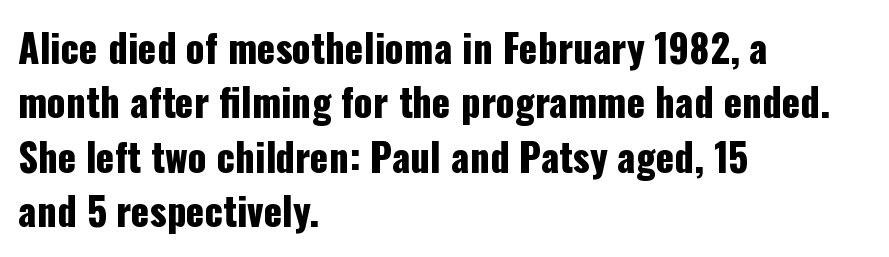
The rendering uses a moderate line-height, typical for paragraphs. Nobody touched the tracking dial on this one. Nobody drew a line under any word here. If you drew a line through each stem, it would be perfectly vertical. Do the characters align in a grid? No, the font is proportional. A student would call this left alignment; a typographer would say flush left, rag right.
